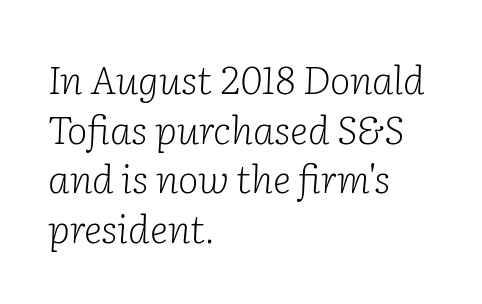
Q: Is the text bold? A: No.
Q: Is the text italic (slanted)? A: Yes, it leans right by about 2 degrees.
Q: Is the typeface a serif or a sans-serif typeface? A: Serif.
Q: Is the text underlined? A: No.
Q: How is the paragraph aligned? A: Left-aligned.
Q: Is the spacing between letters normal or unusually wide? A: Normal.
Q: Is the spacing between lines tight, normal or loose? A: Normal.
Q: Width (condensed, normal, or wide)? A: Normal.
Q: Stroke contrast? A: Low.
Q: x-height? A: Medium.
Q: Monospaced? A: No.
